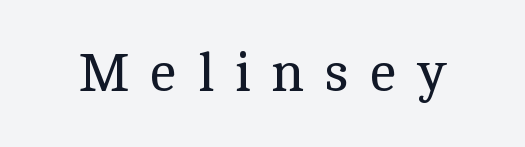
{"serif": "yes", "italic": "no", "bold": "no", "weight": "regular", "width": "normal", "x_height": "medium", "monospaced": "no", "underline": "no", "letter_spacing": "wide", "letter_spacing_em": 0.37, "glyph_px": 55}
